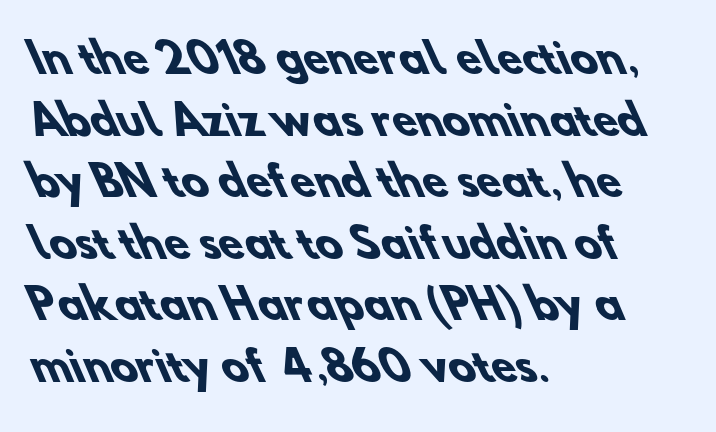
Reading down the column, the eye jumps a familiar distance to each next line. Typographically, this falls in the sans-serif category. Looks like regular typesetting: each glyph gets only the width it needs. Compared with a centered layout, this one pins lines to the left instead. The letters sit at their default tracking, neither squeezed nor spread. Underline: absent.
